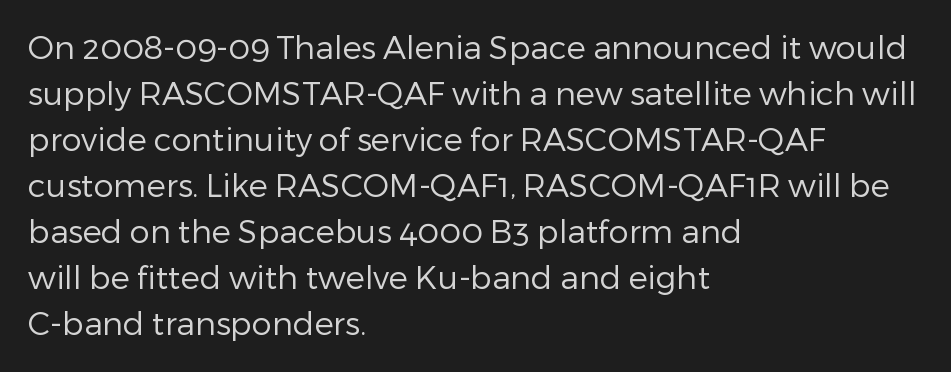
{"serif": "no", "italic": "no", "bold": "no", "weight": "regular", "width": "normal", "stroke_contrast": "low", "x_height": "medium", "monospaced": "no", "underline": "no", "align": "left", "line_spacing": "normal", "line_spacing_ratio": 1.44, "letter_spacing": "normal", "letter_spacing_em": 0.0, "glyph_px": 32}
